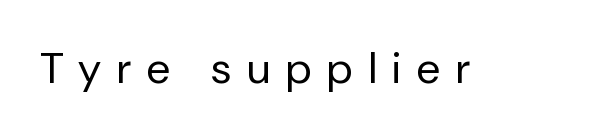
Q: Is the text bold? A: No.
Q: Is the text italic (slanted)? A: No, it is upright.
Q: Is the typeface a serif or a sans-serif typeface? A: Sans-serif.
Q: Is the text underlined? A: No.
Q: Is the spacing between letters normal or unusually wide? A: Unusually wide.
Q: Width (condensed, normal, or wide)? A: Normal.
Q: Stroke contrast? A: Low.
Q: x-height? A: Medium.
Q: Monospaced? A: No.
